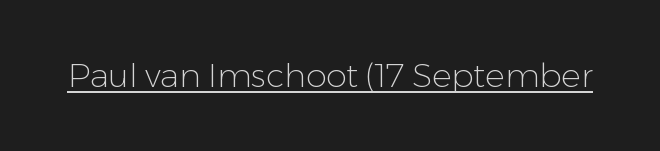
Q: Is the text bold? A: No.
Q: Is the text italic (slanted)? A: No, it is upright.
Q: Is the typeface a serif or a sans-serif typeface? A: Sans-serif.
Q: Is the text underlined? A: Yes.
Q: Is the spacing between letters normal or unusually wide? A: Normal.
Q: Width (condensed, normal, or wide)? A: Normal.
Q: Stroke contrast? A: Low.
Q: x-height? A: Medium.
Q: Monospaced? A: No.
